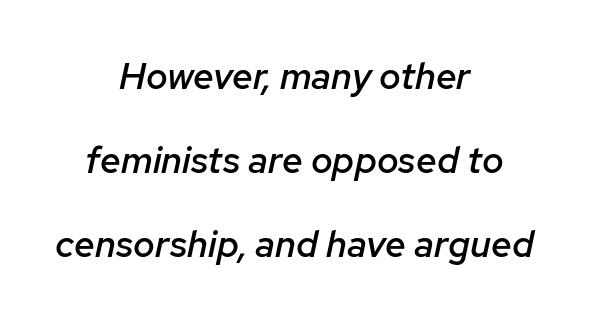
The image shows 37 px semibold type, italic (leaning right); set centered, loose line spacing (2.27x), normal letter spacing, not underlined; low stroke contrast and a medium x-height.
